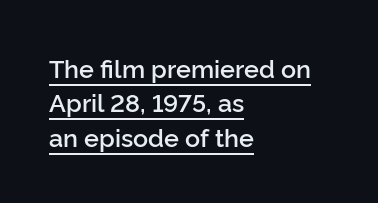
One-word summary of the alignment: left. The letters sit at their default tracking, neither squeezed nor spread. Notice how descenders clear the ascenders below comfortably — that's standard leading. The strokes are fattened partway — semibold, not bold. Ordinary non-slanted type is in use.
